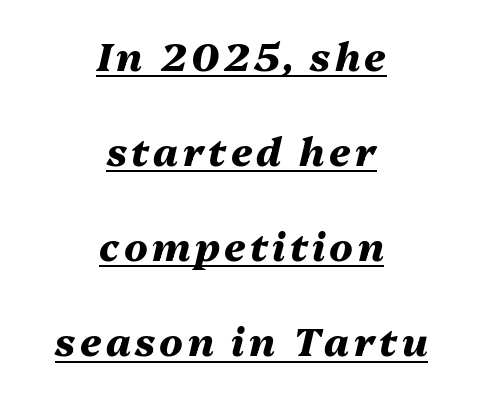
{"italic": "yes", "lean": "right", "slant_degrees": 13, "bold": "yes", "weight": "heavy", "width": "normal", "stroke_contrast": "medium", "x_height": "medium", "monospaced": "no", "underline": "yes", "align": "center", "line_spacing": "loose", "line_spacing_ratio": 2.44, "glyph_px": 39}
